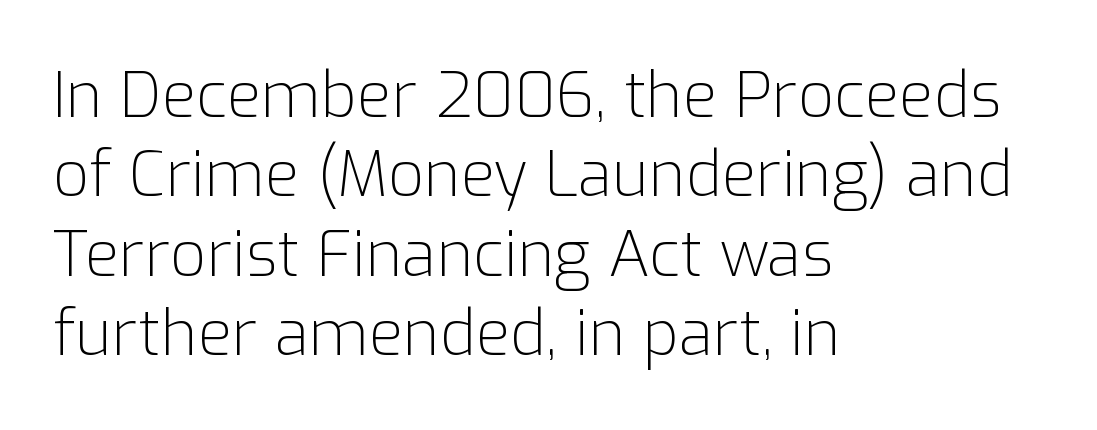
{"serif": "no", "italic": "no", "bold": "no", "weight": "light", "width": "normal", "stroke_contrast": "low", "x_height": "medium", "monospaced": "no", "underline": "no", "align": "left", "line_spacing": "normal", "line_spacing_ratio": 1.26, "letter_spacing": "normal", "letter_spacing_em": 0.0, "glyph_px": 63}
